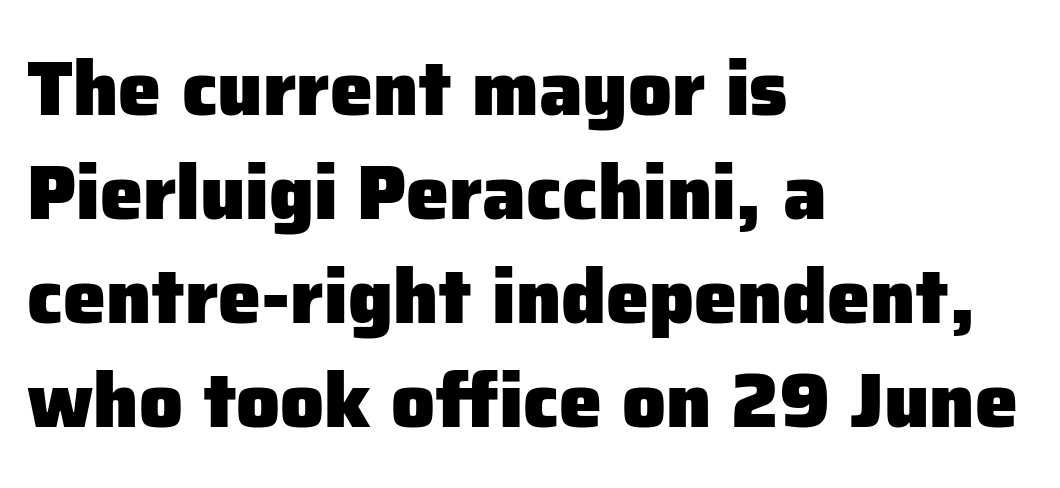
The image shows 77 px heavy sans-serif type, upright; set left-aligned, normal line spacing (1.35x), normal letter spacing, not underlined; low stroke contrast and a medium x-height.
